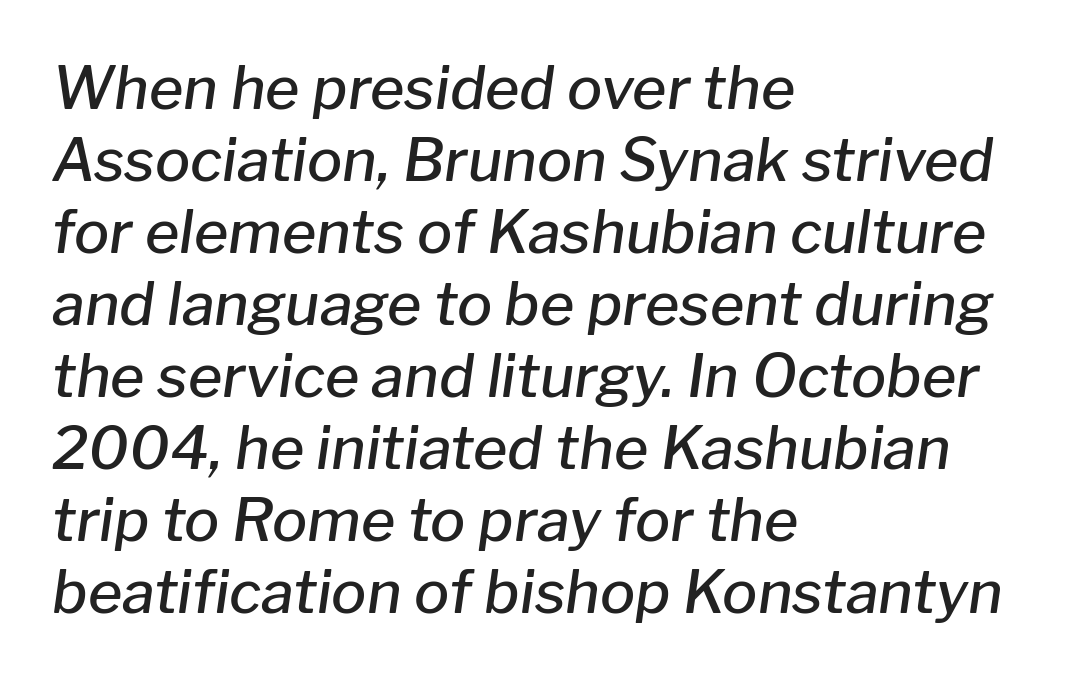
Q: Is the text bold? A: Semi-bold.
Q: Is the text italic (slanted)? A: Yes, it leans right by about 8 degrees.
Q: Is the text underlined? A: No.
Q: How is the paragraph aligned? A: Left-aligned.
Q: Is the spacing between letters normal or unusually wide? A: Normal.
Q: Width (condensed, normal, or wide)? A: Normal.
Q: Stroke contrast? A: Low.
Q: x-height? A: Medium.
Q: Monospaced? A: No.
